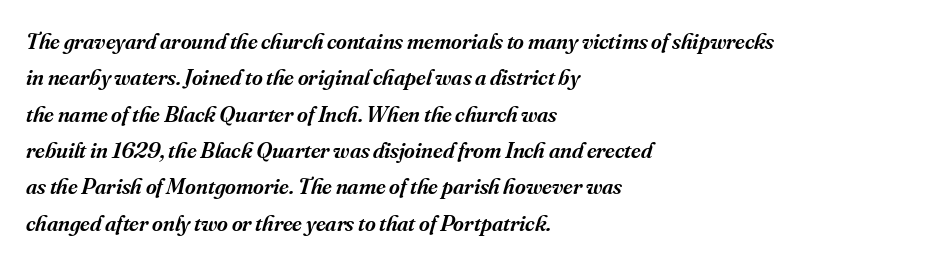
Q: Is the text bold? A: Semi-bold.
Q: Is the text italic (slanted)? A: Yes, it leans right by about 16 degrees.
Q: Is the text underlined? A: No.
Q: How is the paragraph aligned? A: Left-aligned.
Q: Is the spacing between letters normal or unusually wide? A: Normal.
Q: Is the spacing between lines tight, normal or loose? A: Normal.
